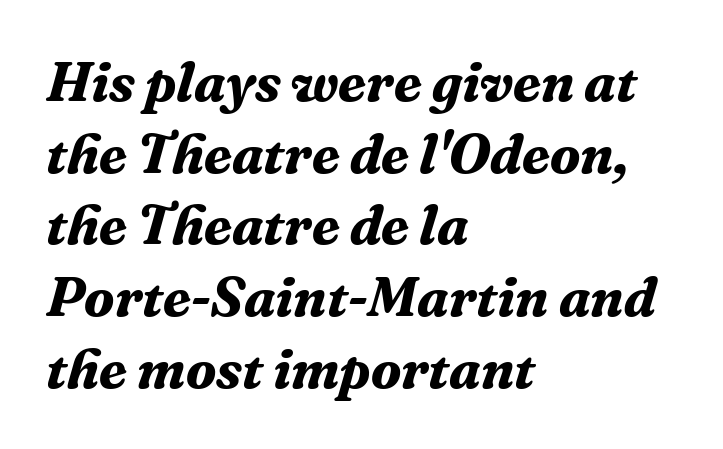
Q: Is the text bold? A: Yes.
Q: Is the text italic (slanted)? A: Yes, it leans right by about 16 degrees.
Q: Is the typeface a serif or a sans-serif typeface? A: Serif.
Q: Is the text underlined? A: No.
Q: How is the paragraph aligned? A: Left-aligned.
Q: Is the spacing between letters normal or unusually wide? A: Normal.
Q: Is the spacing between lines tight, normal or loose? A: Normal.
Q: Width (condensed, normal, or wide)? A: Normal.
Q: Stroke contrast? A: Medium.
Q: x-height? A: Medium.
Q: Monospaced? A: No.
